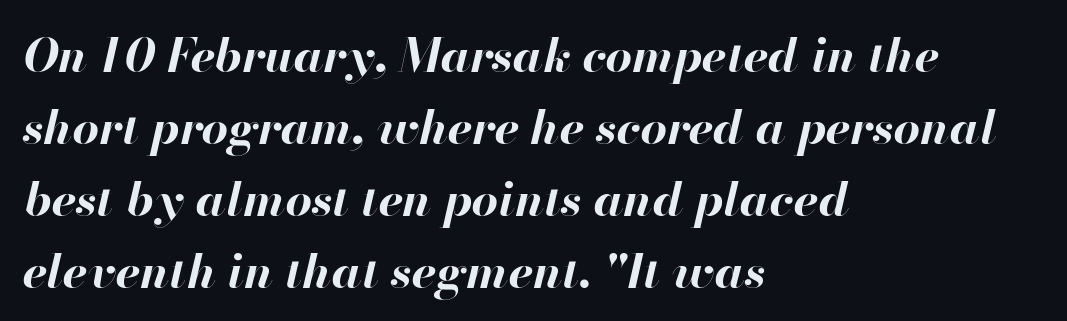
The image shows 47 px bold type, italic (leaning right); set left-aligned, normal line spacing (1.53x), normal letter spacing, not underlined; high stroke contrast and a small x-height.
